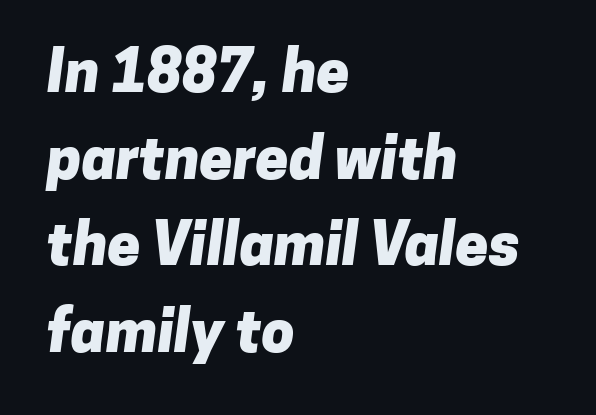
{"serif": "no", "bold": "yes", "weight": "heavy", "width": "normal", "stroke_contrast": "low", "x_height": "medium", "monospaced": "no", "underline": "no", "align": "left", "line_spacing": "normal", "line_spacing_ratio": 1.47, "letter_spacing": "normal", "letter_spacing_em": 0.0, "glyph_px": 59}
